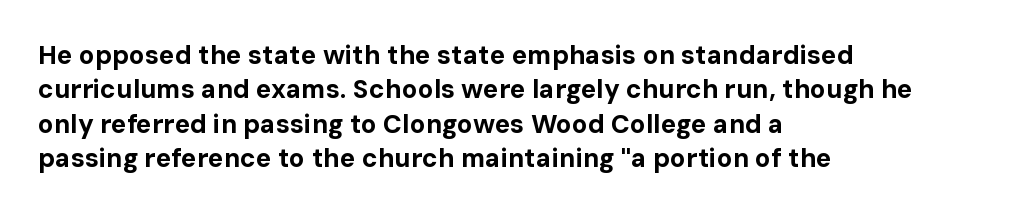
The image shows 26 px bold type, upright; set left-aligned, normal line spacing (1.32x), normal letter spacing, not underlined.
